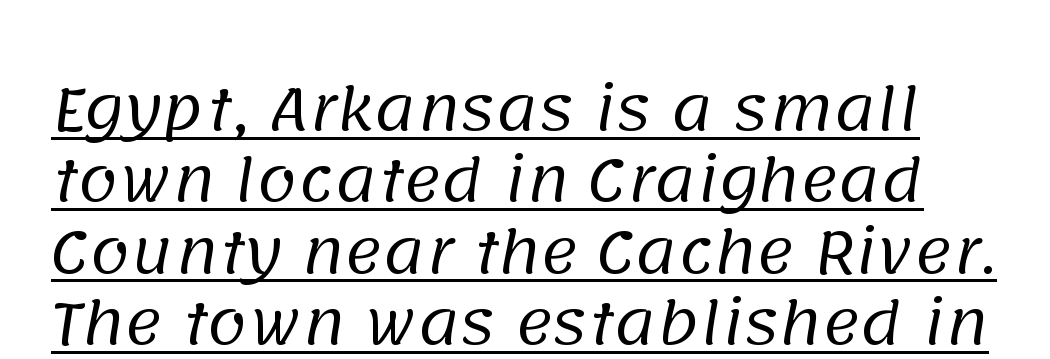
The image shows 58 px regular-weight sans-serif type; set line spacing 1.23x, normal letter spacing, underlined; low stroke contrast and a large x-height.
